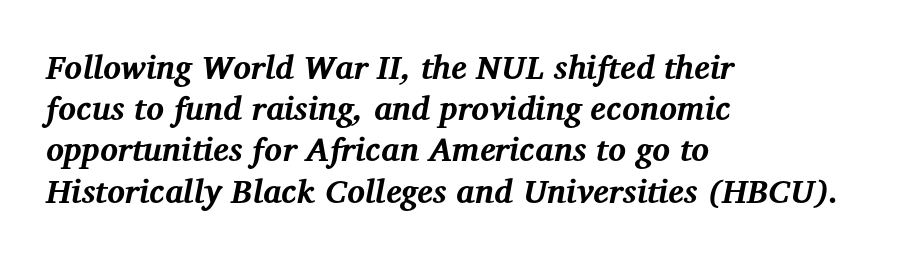
The image shows 33 px bold serif type, italic (leaning right); set left-aligned, normal line spacing (1.25x), normal letter spacing, not underlined; medium stroke contrast and a medium x-height.
